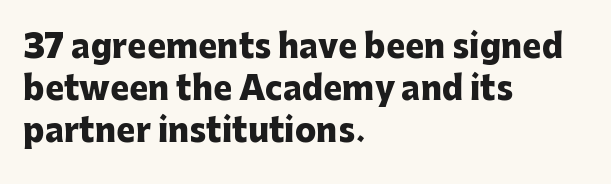
Q: Is the text bold? A: Yes.
Q: Is the text italic (slanted)? A: No, it is upright.
Q: Is the typeface a serif or a sans-serif typeface? A: Sans-serif.
Q: Is the text underlined? A: No.
Q: How is the paragraph aligned? A: Left-aligned.
Q: Is the spacing between letters normal or unusually wide? A: Normal.
Q: Is the spacing between lines tight, normal or loose? A: Normal.
Q: Width (condensed, normal, or wide)? A: Normal.
Q: Stroke contrast? A: Low.
Q: x-height? A: Medium.
Q: Monospaced? A: No.
